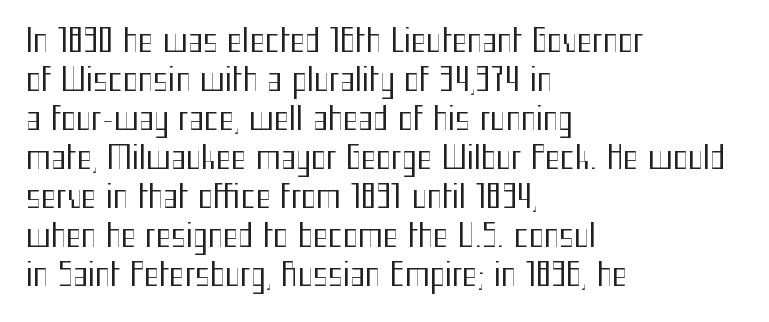
Q: Is the text bold? A: No.
Q: Is the text italic (slanted)? A: No, it is upright.
Q: Is the typeface a serif or a sans-serif typeface? A: Sans-serif.
Q: Is the text underlined? A: No.
Q: How is the paragraph aligned? A: Left-aligned.
Q: Is the spacing between letters normal or unusually wide? A: Normal.
Q: Width (condensed, normal, or wide)? A: Condensed.
Q: Stroke contrast? A: Medium.
Q: x-height? A: Medium.
Q: Monospaced? A: No.
